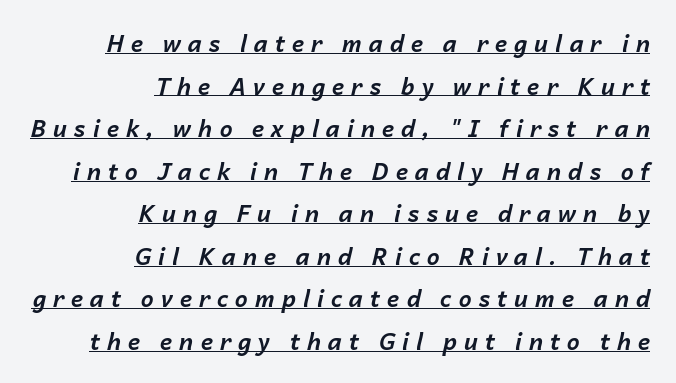
The letters are slanted; this is an italic face. Underlined type. The type is letterspaced generously, with wide tracking. Is the block centered? No — it sits flush against the right margin. These words are printed bold, with thick strokes throughout.
